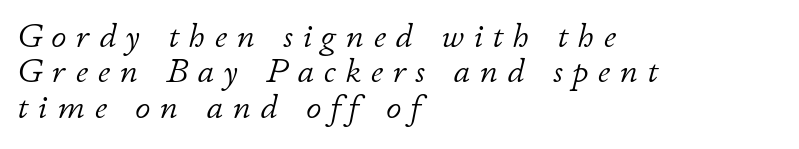
Q: Is the text bold? A: No.
Q: Is the text italic (slanted)? A: Yes, it leans right by about 11 degrees.
Q: Is the text underlined? A: No.
Q: How is the paragraph aligned? A: Left-aligned.
Q: Is the spacing between letters normal or unusually wide? A: Unusually wide.
Q: Is the spacing between lines tight, normal or loose? A: Tight.
Q: Width (condensed, normal, or wide)? A: Normal.
Q: Stroke contrast? A: Low.
Q: x-height? A: Small.
Q: Monospaced? A: No.
